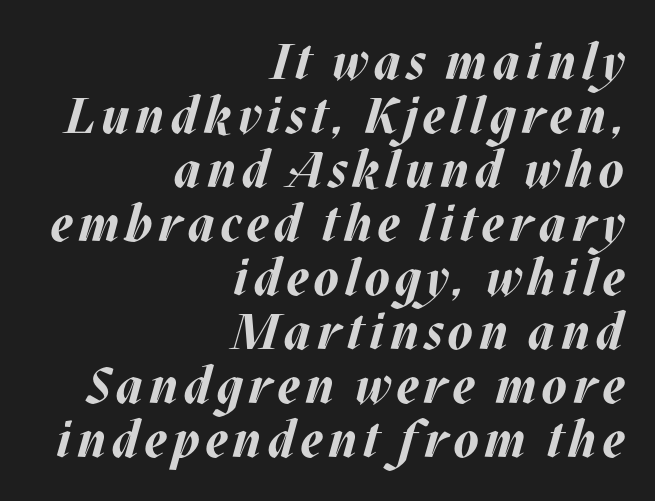
{"italic": "yes", "lean": "right", "slant_degrees": 17, "bold": "yes", "weight": "bold", "width": "normal", "stroke_contrast": "medium", "x_height": "large", "monospaced": "no", "underline": "no", "align": "right", "line_spacing": "tight", "line_spacing_ratio": 1.08, "glyph_px": 50}
